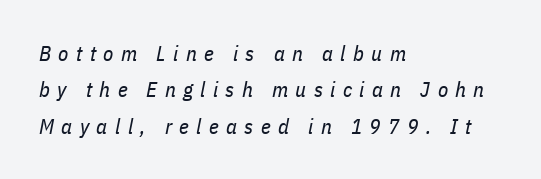
{"italic": "yes", "lean": "right", "slant_degrees": 11, "bold": "no", "underline": "no", "align": "left", "line_spacing_ratio": 1.73, "letter_spacing": "wide", "letter_spacing_em": 0.35, "glyph_px": 21}
